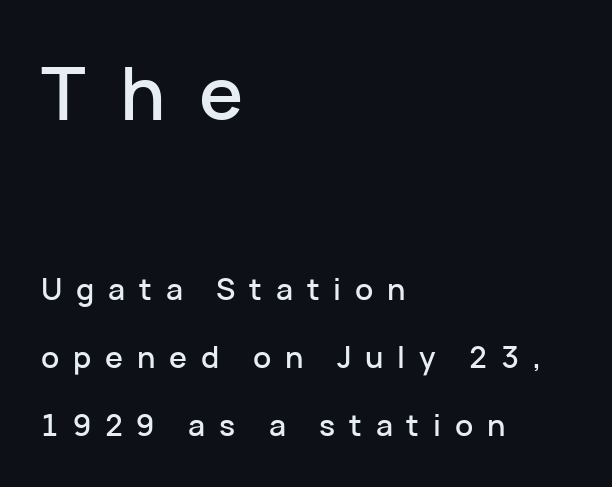
Q: Is the text italic (slanted)? A: No, it is upright.
Q: Is the typeface a serif or a sans-serif typeface? A: Sans-serif.
Q: Is the text underlined? A: No.
Q: How is the paragraph aligned? A: Left-aligned.
Q: Is the spacing between letters normal or unusually wide? A: Unusually wide.
Q: Is the spacing between lines tight, normal or loose? A: Loose.
Q: Which block of text is set in a larger size, the first (top) or the second (bottom)? A: The first (top) one.
Q: Width (condensed, normal, or wide)? A: Normal.
Q: Stroke contrast? A: Low.
Q: x-height? A: Medium.
Q: Monospaced? A: No.
